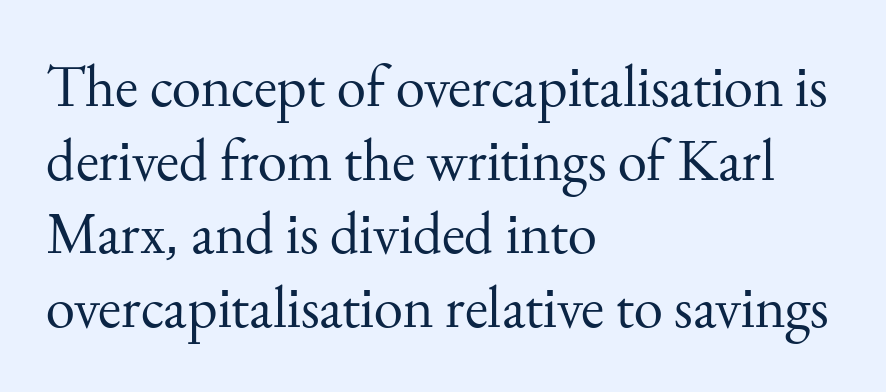
The lettering holds an erect, upright posture throughout. Little horizontal feet cap the strokes, marking this as serif type. Line beginnings align vertically; line endings do not. Think of a printed novel: that variable character pitch is what you see here. The passage shown is not bold in any degree. The letterforms sit shoulder to shoulder at normal distance.
